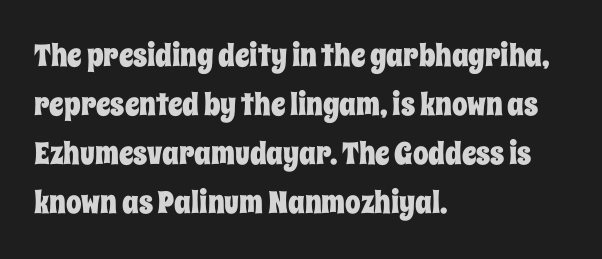
{"italic": "no", "width": "condensed", "stroke_contrast": "low", "x_height": "large", "monospaced": "no", "underline": "no", "align": "left", "line_spacing": "normal", "line_spacing_ratio": 1.58, "letter_spacing": "normal", "letter_spacing_em": 0.0, "glyph_px": 31}
